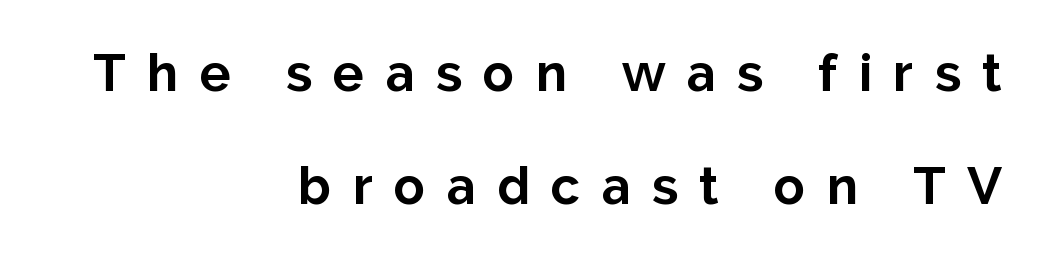
Is this a fixed-width face? No — the glyphs have proportional, varying widths. Tracking value appears strongly positive — letters spread wide. Its strokes are broad and dark, the hallmark of bold type. A student would call this right alignment; a typographer would say flush right, rag left.
